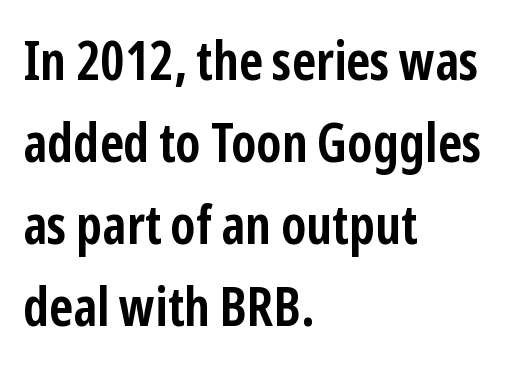
Weight: bold. Default kerning and tracking; the words read as compact shapes. Is there much room between lines? A standard amount, neither cramped nor airy. Upright lettering throughout. The letters carry no serifs — their stems end cleanly without finishing strokes.
